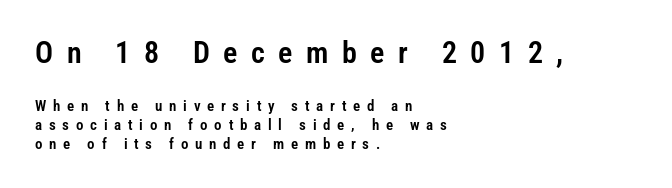
Q: Is the text italic (slanted)? A: No, it is upright.
Q: Is the typeface a serif or a sans-serif typeface? A: Sans-serif.
Q: Is the text underlined? A: No.
Q: How is the paragraph aligned? A: Left-aligned.
Q: Is the spacing between letters normal or unusually wide? A: Unusually wide.
Q: Is the spacing between lines tight, normal or loose? A: Normal.
Q: Which block of text is set in a larger size, the first (top) or the second (bottom)? A: The first (top) one.
Q: Width (condensed, normal, or wide)? A: Condensed.
Q: Stroke contrast? A: Low.
Q: x-height? A: Medium.
Q: Monospaced? A: No.
